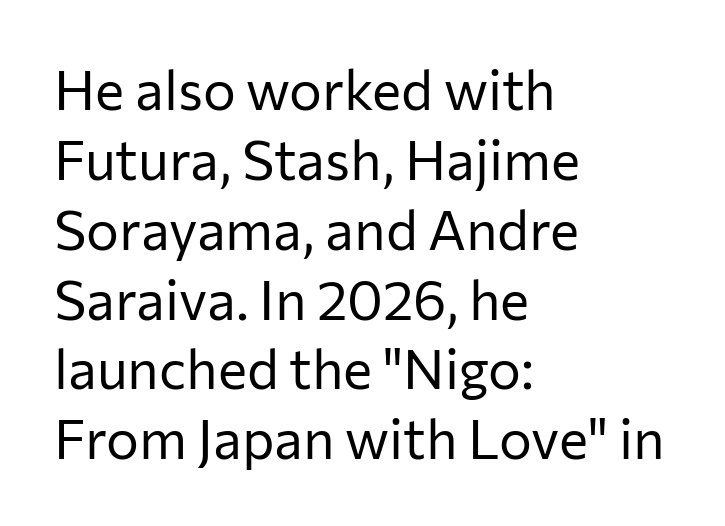
The image shows 55 px regular-weight sans-serif type, upright; set left-aligned, normal line spacing (1.27x), normal letter spacing, not underlined; low stroke contrast and a medium x-height.
